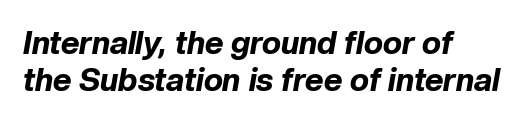
Q: Is the text bold? A: Yes.
Q: Is the text italic (slanted)? A: Yes, it leans right by about 10 degrees.
Q: Is the text underlined? A: No.
Q: How is the paragraph aligned? A: Left-aligned.
Q: Is the spacing between letters normal or unusually wide? A: Normal.
Q: Width (condensed, normal, or wide)? A: Normal.
Q: Stroke contrast? A: Low.
Q: x-height? A: Medium.
Q: Monospaced? A: No.
